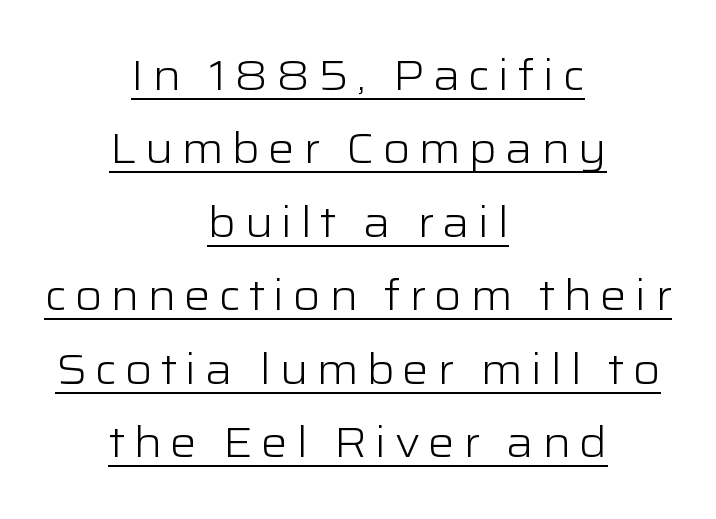
The image shows 42 px light, wide sans-serif type, upright; set centered, line spacing 1.75x, underlined; low stroke contrast and a medium x-height.
